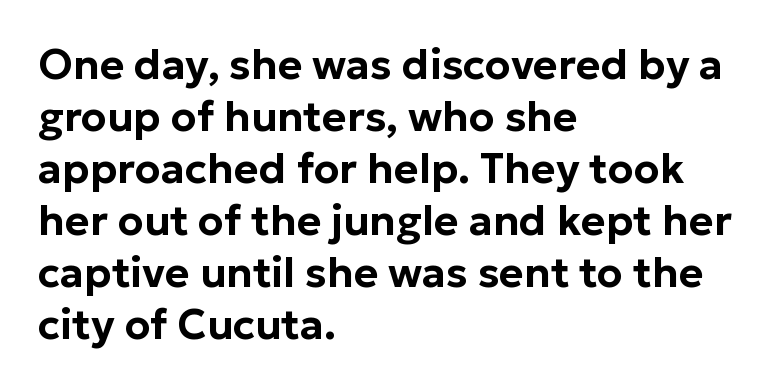
The image shows 42 px sans-serif type, upright; set left-aligned, line spacing 1.24x, normal letter spacing, not underlined; low stroke contrast and a medium x-height.
